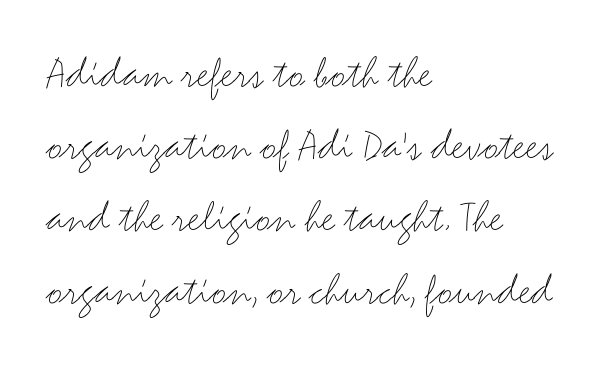
The image shows 46 px thin, wide sans-serif type; set left-aligned, normal line spacing (1.57x), normal letter spacing, not underlined; medium stroke contrast and a small x-height.
